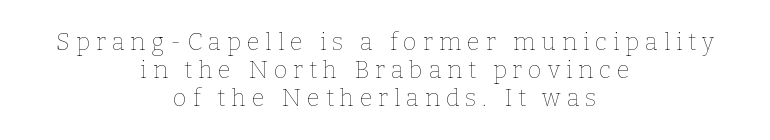
The image shows 24 px text type, upright; set centered, line spacing 1.16x, unusually wide letter spacing (+0.24 em), not underlined.
